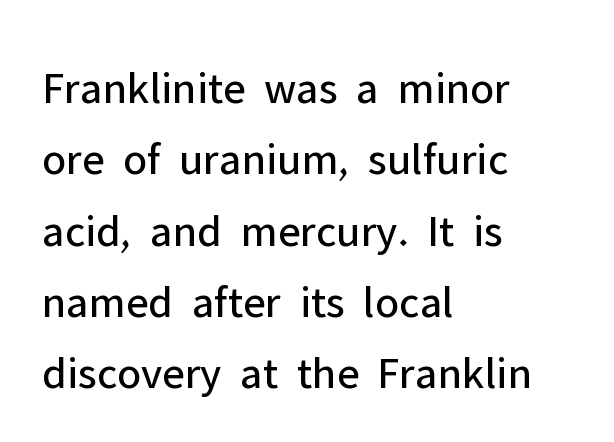
{"serif": "no", "italic": "no", "bold": "no", "weight": "regular", "width": "normal", "stroke_contrast": "low", "x_height": "medium", "monospaced": "no", "underline": "no", "align": "left", "line_spacing": "normal", "line_spacing_ratio": 1.55, "letter_spacing": "normal", "letter_spacing_em": 0.0, "glyph_px": 46}
